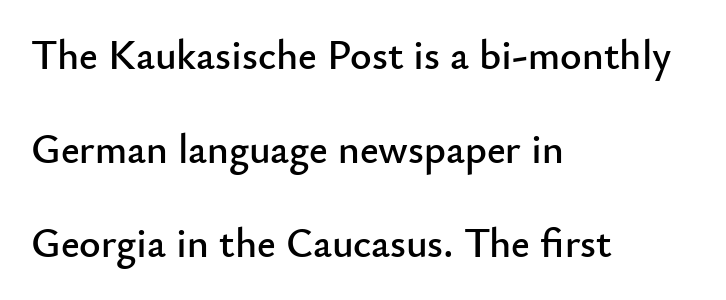
The image shows 41 px sans-serif type, upright; set left-aligned, loose line spacing (2.29x), normal letter spacing, not underlined; low stroke contrast and a small x-height.
